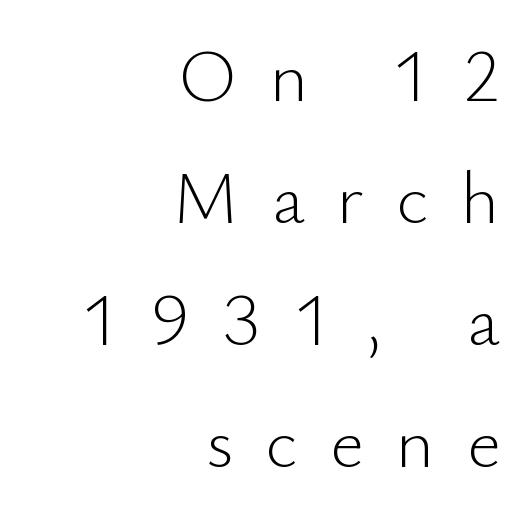
{"serif": "no", "italic": "no", "bold": "no", "weight": "light", "width": "normal", "stroke_contrast": "low", "x_height": "small", "monospaced": "no", "underline": "no", "align": "right", "line_spacing": "normal", "line_spacing_ratio": 1.67, "letter_spacing": "wide", "letter_spacing_em": 0.45, "glyph_px": 73}
